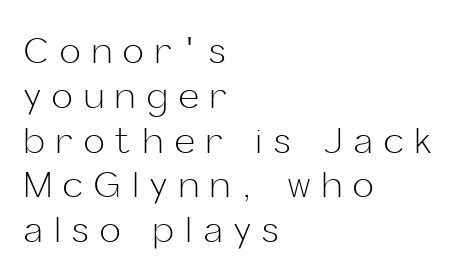
Q: Is the text bold? A: No.
Q: Is the text italic (slanted)? A: No, it is upright.
Q: Is the typeface a serif or a sans-serif typeface? A: Sans-serif.
Q: Is the text underlined? A: No.
Q: How is the paragraph aligned? A: Left-aligned.
Q: Is the spacing between letters normal or unusually wide? A: Unusually wide.
Q: Is the spacing between lines tight, normal or loose? A: Normal.
Q: Width (condensed, normal, or wide)? A: Normal.
Q: Stroke contrast? A: Low.
Q: x-height? A: Medium.
Q: Monospaced? A: No.
